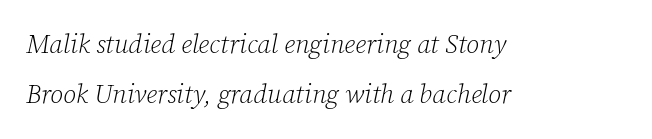
{"italic": "yes", "lean": "right", "slant_degrees": 12, "bold": "no", "underline": "no", "align": "left", "line_spacing": "loose", "line_spacing_ratio": 1.93, "letter_spacing": "normal", "letter_spacing_em": 0.0, "glyph_px": 26}
